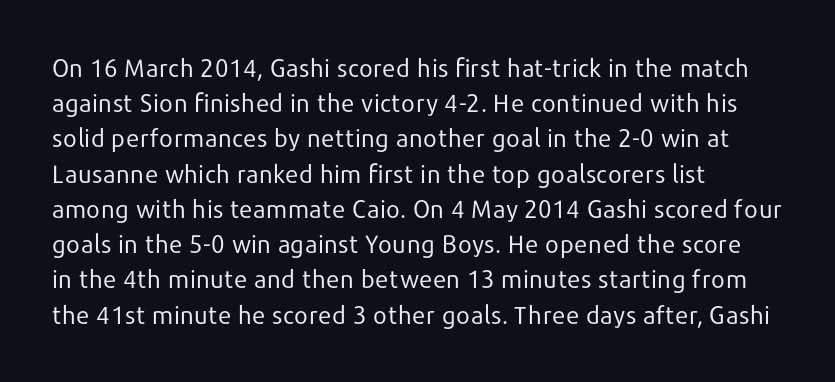
Q: Is the text bold? A: No.
Q: Is the text italic (slanted)? A: No, it is upright.
Q: Is the text underlined? A: No.
Q: How is the paragraph aligned? A: Left-aligned.
Q: Is the spacing between letters normal or unusually wide? A: Normal.
Q: Is the spacing between lines tight, normal or loose? A: Normal.
